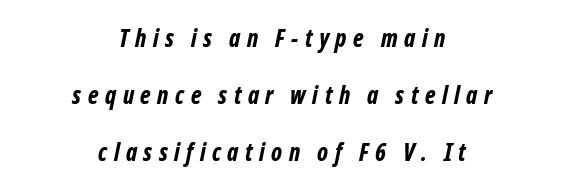
Pretty heavy lettering here — definitely bold. The gaps between neighbouring characters are conspicuously large. The setting favours the middle, as headings and verse often do. Quick note: italic.
